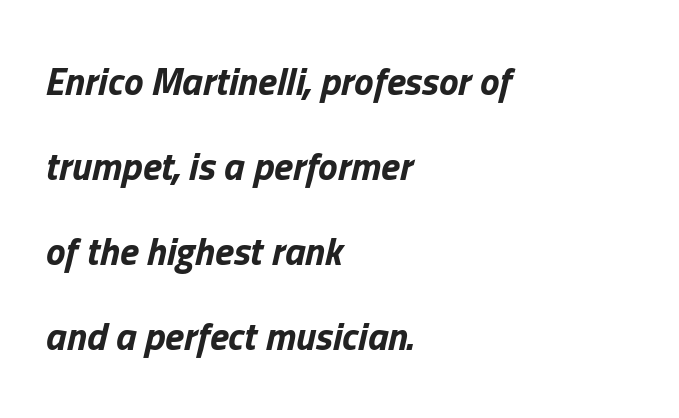
Q: Is the text bold? A: Yes.
Q: Is the text italic (slanted)? A: Yes, it leans right by about 13 degrees.
Q: Is the text underlined? A: No.
Q: How is the paragraph aligned? A: Left-aligned.
Q: Is the spacing between letters normal or unusually wide? A: Normal.
Q: Is the spacing between lines tight, normal or loose? A: Loose.
Q: Width (condensed, normal, or wide)? A: Normal.
Q: Stroke contrast? A: Low.
Q: x-height? A: Medium.
Q: Monospaced? A: No.
